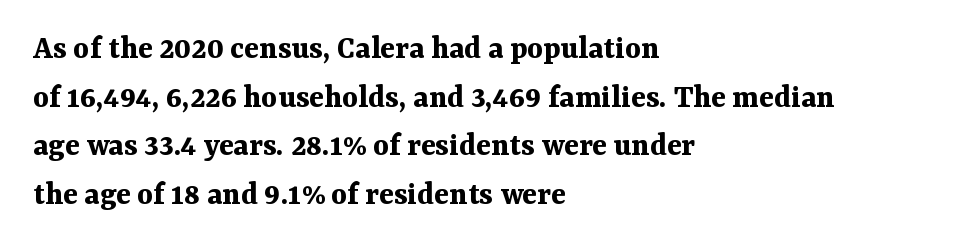
The image shows 34 px bold serif type, upright; set left-aligned, normal line spacing (1.43x), normal letter spacing, not underlined; medium stroke contrast and a medium x-height.
